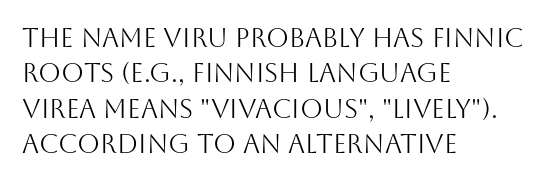
Vertically, the passage feels balanced, rows spaced as you'd expect. No italicization has been applied; the sample stays upright. A bare baseline throughout the passage. Think standard paragraph weight, or any step lighter than that.
